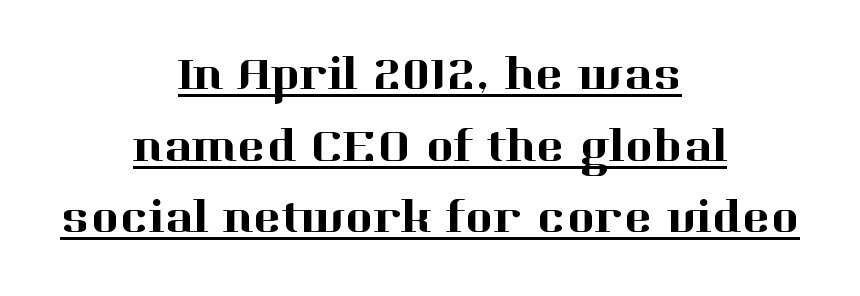
The image shows 48 px serif type, upright; set centered, normal line spacing (1.49x), normal letter spacing, underlined; high stroke contrast and a medium x-height.
